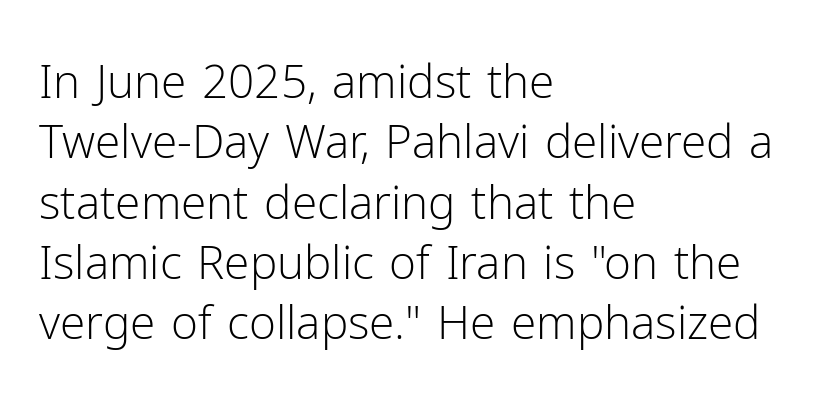
The image shows 46 px light sans-serif type, upright; set left-aligned, normal line spacing (1.31x), normal letter spacing, not underlined; low stroke contrast and a medium x-height.
